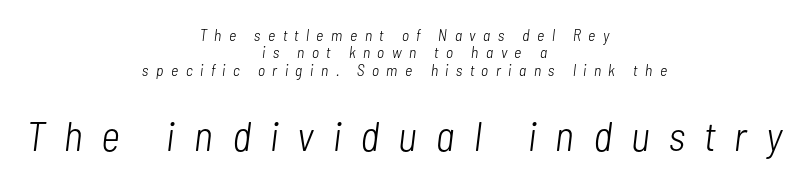
{"italic": "yes", "lean": "right", "slant_degrees": 7, "bold": "no", "weight": "light", "width": "condensed", "stroke_contrast": "low", "x_height": "medium", "monospaced": "no", "underline": "no", "align": "center", "line_spacing": "tight", "line_spacing_ratio": 1.08, "letter_spacing": "wide", "letter_spacing_em": 0.47, "larger_block": "second", "size_ratio": 2.56, "glyph_px": 41}
